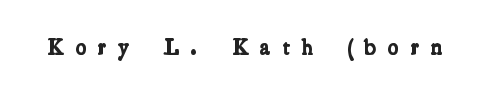
{"bold": "yes", "underline": "no", "letter_spacing": "wide", "letter_spacing_em": 0.49, "glyph_px": 23}
